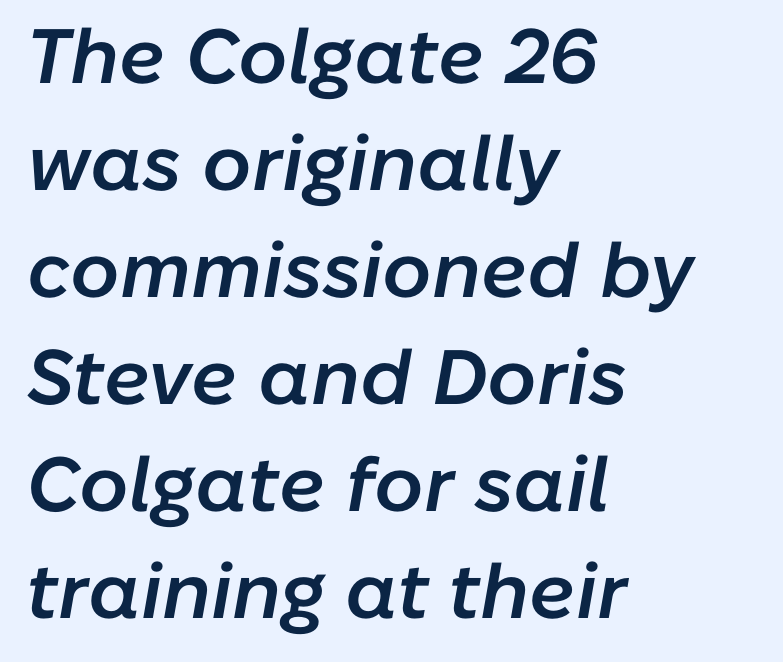
{"italic": "yes", "lean": "right", "slant_degrees": 10, "bold": "semi", "weight": "semibold", "width": "normal", "stroke_contrast": "low", "x_height": "medium", "monospaced": "no", "underline": "no", "align": "left", "line_spacing": "normal", "line_spacing_ratio": 1.39, "letter_spacing": "normal", "letter_spacing_em": 0.0, "glyph_px": 77}
